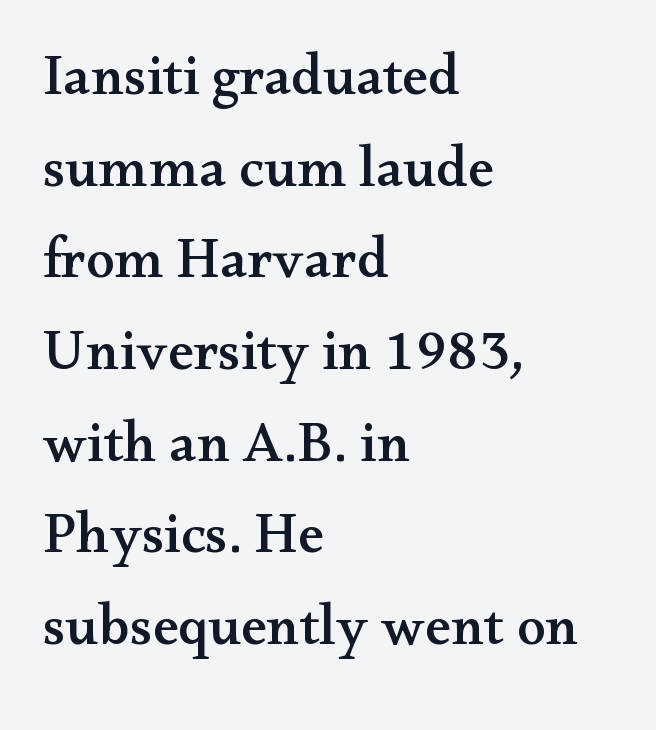
{"serif": "yes", "italic": "no", "width": "wide", "stroke_contrast": "medium", "x_height": "small", "monospaced": "no", "underline": "no", "align": "left", "line_spacing": "normal", "line_spacing_ratio": 1.58, "letter_spacing": "normal", "letter_spacing_em": 0.0, "glyph_px": 58}
